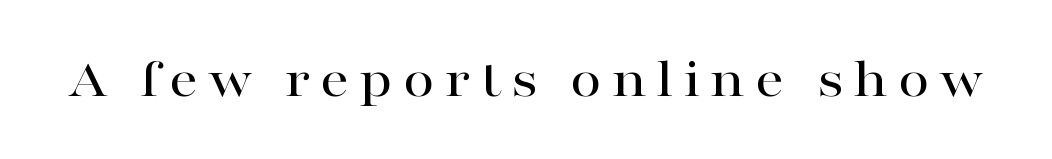
These lines are rendered in a variable-pitch font. The gap between lines stays unmarked. The letters stand upright; this is a roman face. Small tapered or slab feet sit at the stroke ends, so this counts as serif.
